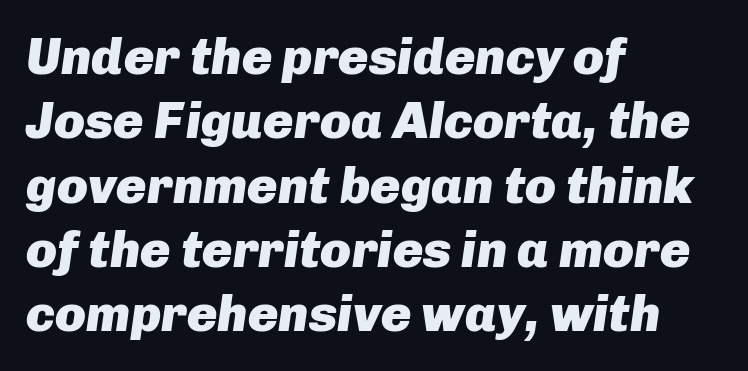
The image shows 51 px heavy type, italic (leaning right); set left-aligned, normal line spacing (1.26x), normal letter spacing, not underlined; low stroke contrast and a medium x-height.
